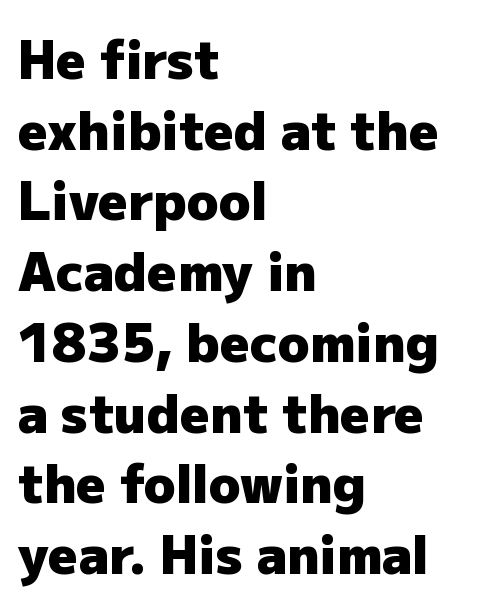
Q: Is the text bold? A: Yes.
Q: Is the text italic (slanted)? A: No, it is upright.
Q: Is the typeface a serif or a sans-serif typeface? A: Sans-serif.
Q: Is the text underlined? A: No.
Q: How is the paragraph aligned? A: Left-aligned.
Q: Is the spacing between letters normal or unusually wide? A: Normal.
Q: Is the spacing between lines tight, normal or loose? A: Normal.
Q: Width (condensed, normal, or wide)? A: Normal.
Q: Stroke contrast? A: Low.
Q: x-height? A: Medium.
Q: Monospaced? A: No.
